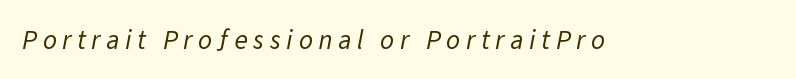
The image shows 27 px text type; set unusually wide letter spacing (+0.21 em), not underlined.
